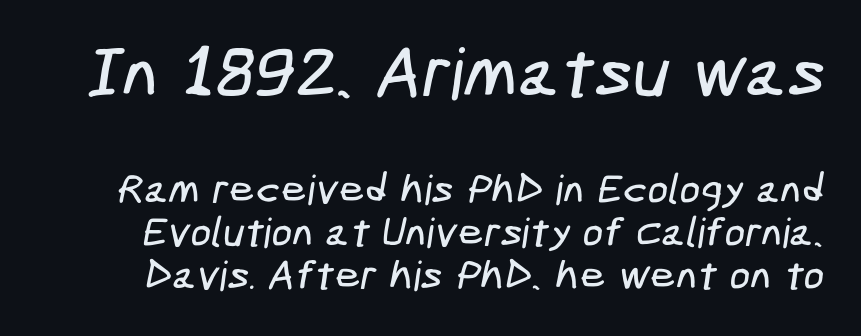
Q: Is the typeface a serif or a sans-serif typeface? A: Sans-serif.
Q: Is the text underlined? A: No.
Q: Is the spacing between letters normal or unusually wide? A: Normal.
Q: Is the spacing between lines tight, normal or loose? A: Tight.
Q: Which block of text is set in a larger size, the first (top) or the second (bottom)? A: The first (top) one.
Q: Width (condensed, normal, or wide)? A: Condensed.
Q: Stroke contrast? A: Low.
Q: x-height? A: Medium.
